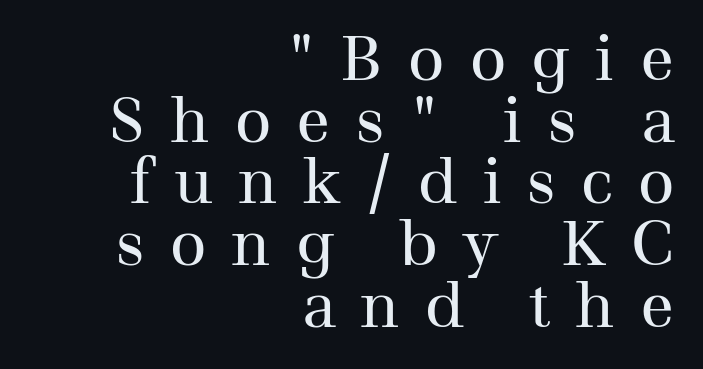
Q: Is the text bold? A: No.
Q: Is the text italic (slanted)? A: No, it is upright.
Q: Is the typeface a serif or a sans-serif typeface? A: Serif.
Q: Is the text underlined? A: No.
Q: How is the paragraph aligned? A: Right-aligned.
Q: Is the spacing between letters normal or unusually wide? A: Unusually wide.
Q: Is the spacing between lines tight, normal or loose? A: Tight.
Q: Width (condensed, normal, or wide)? A: Normal.
Q: Stroke contrast? A: Medium.
Q: x-height? A: Medium.
Q: Monospaced? A: No.
